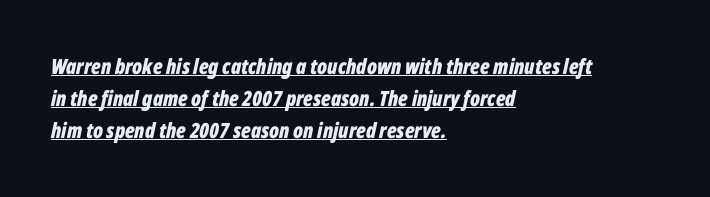
Vertically, the passage feels balanced, rows spaced as you'd expect. The gaps between neighbouring characters are ordinary and unremarkable. Is the block centered? No — it sits flush against the left margin. Beneath each row of characters lies a ruled line. What weight is shown? A full bold with thick strokes. The letters are slanted; this is an italic face.
